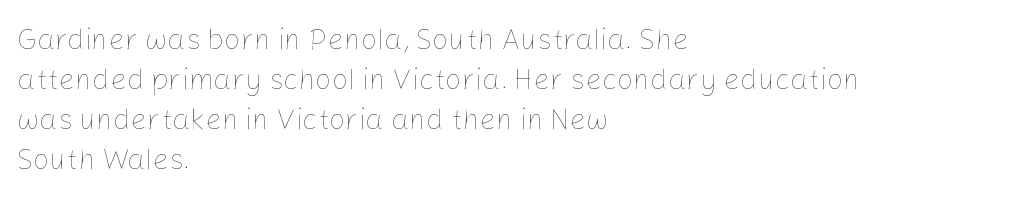
The letters stand upright; this is a roman face. The typesetting does not lean heavy: it is not bold. Vertically, the passage feels balanced, rows spaced as you'd expect. A typesetter would call this proportional, since set widths differ per character. Decoration check: the copy has no underline.
